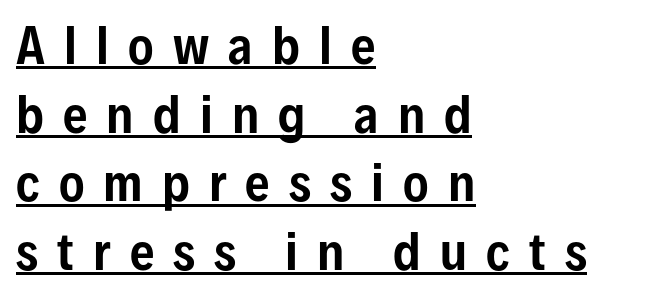
Summary of vertical rhythm: regular, with standard interline spacing. Notice how the passage keeps a crisp vertical edge on the left only. The typeface chosen for these lines omits serifs. Proportional: the letters do not fall into vertical columns. Every word sits above its own underline.
